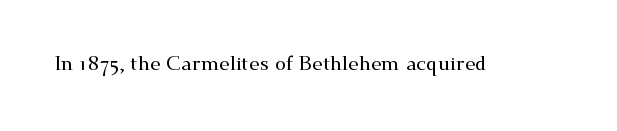
These lines keep a tight, regular rhythm from letter to letter. Unmarked baselines from the first word to the last. Italic: no, the glyphs are upright roman.
